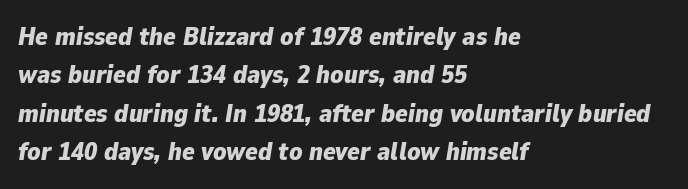
{"italic": "yes", "lean": "right", "slant_degrees": 9, "bold": "yes", "underline": "no", "align": "left", "line_spacing": "normal", "line_spacing_ratio": 1.48, "letter_spacing": "normal", "letter_spacing_em": 0.0, "glyph_px": 26}
